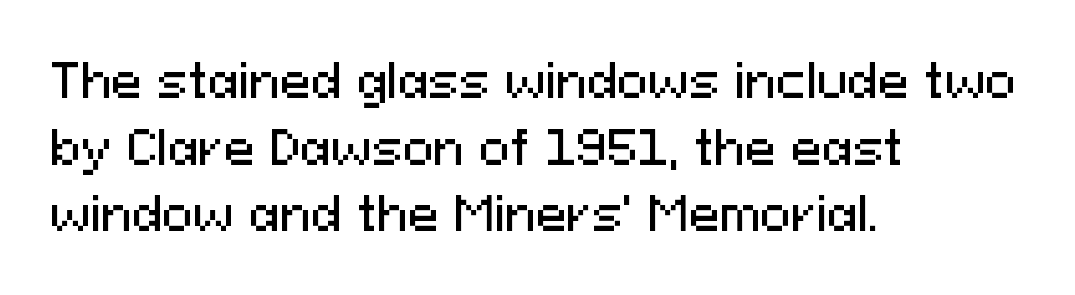
Q: Is the text italic (slanted)? A: No, it is upright.
Q: Is the typeface a serif or a sans-serif typeface? A: Sans-serif.
Q: Is the text underlined? A: No.
Q: How is the paragraph aligned? A: Left-aligned.
Q: Is the spacing between letters normal or unusually wide? A: Normal.
Q: Is the spacing between lines tight, normal or loose? A: Normal.
Q: Width (condensed, normal, or wide)? A: Normal.
Q: Stroke contrast? A: Medium.
Q: x-height? A: Medium.
Q: Monospaced? A: No.
